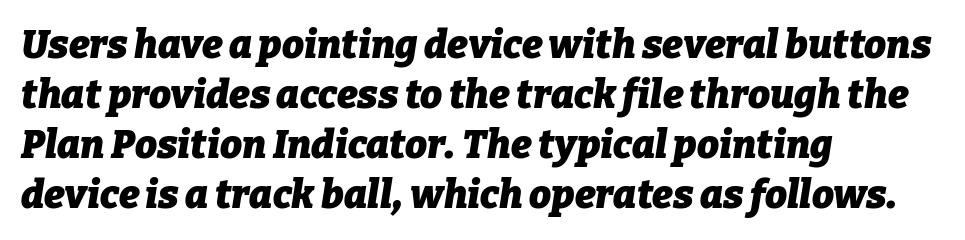
{"italic": "yes", "lean": "right", "slant_degrees": 9, "bold": "yes", "weight": "heavy", "width": "normal", "stroke_contrast": "low", "x_height": "medium", "monospaced": "no", "underline": "no", "align": "left", "line_spacing": "normal", "line_spacing_ratio": 1.28, "letter_spacing": "normal", "letter_spacing_em": 0.0, "glyph_px": 39}
